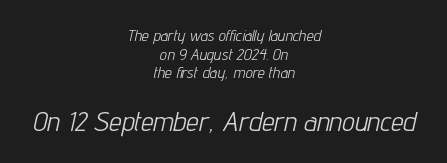
Q: Is the text bold? A: No.
Q: Is the text italic (slanted)? A: Yes, it leans right by about 12 degrees.
Q: Is the text underlined? A: No.
Q: How is the paragraph aligned? A: Centered.
Q: Is the spacing between letters normal or unusually wide? A: Normal.
Q: Which block of text is set in a larger size, the first (top) or the second (bottom)? A: The second (bottom) one.
Q: Width (condensed, normal, or wide)? A: Condensed.
Q: Stroke contrast? A: Low.
Q: x-height? A: Medium.
Q: Monospaced? A: No.
